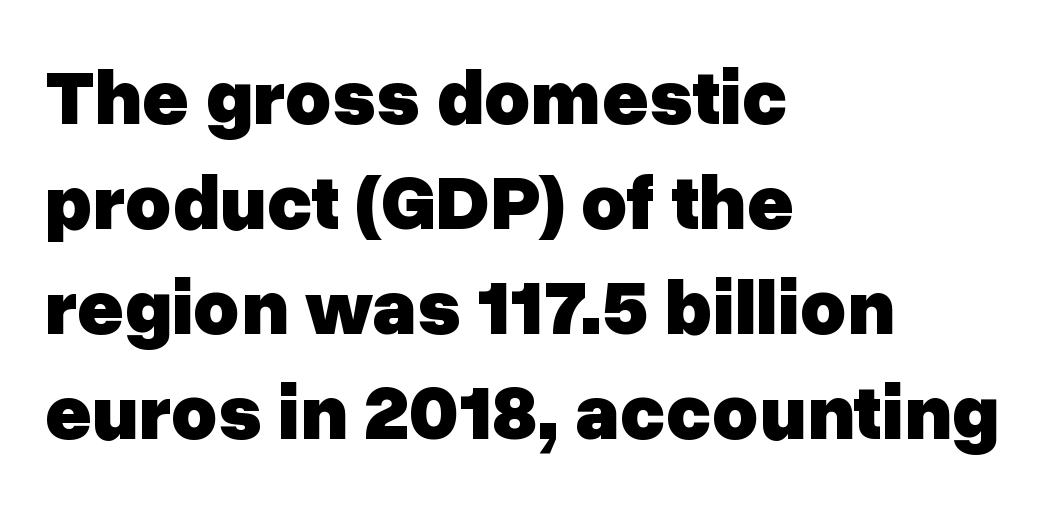
Q: Is the text bold? A: Yes.
Q: Is the text italic (slanted)? A: No, it is upright.
Q: Is the typeface a serif or a sans-serif typeface? A: Sans-serif.
Q: Is the text underlined? A: No.
Q: How is the paragraph aligned? A: Left-aligned.
Q: Is the spacing between letters normal or unusually wide? A: Normal.
Q: Is the spacing between lines tight, normal or loose? A: Normal.
Q: Width (condensed, normal, or wide)? A: Normal.
Q: Stroke contrast? A: Low.
Q: x-height? A: Medium.
Q: Monospaced? A: No.
